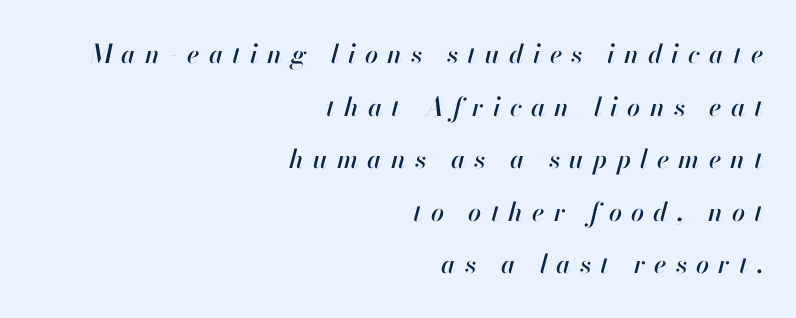
Q: Is the text italic (slanted)? A: Yes, it leans right by about 13 degrees.
Q: Is the text underlined? A: No.
Q: How is the paragraph aligned? A: Right-aligned.
Q: Is the spacing between letters normal or unusually wide? A: Unusually wide.
Q: Is the spacing between lines tight, normal or loose? A: Loose.
